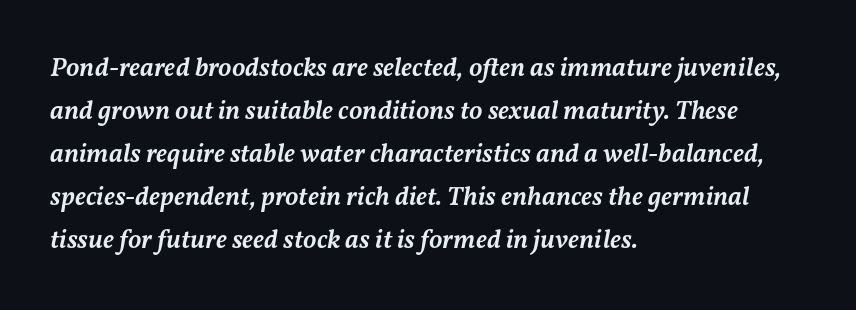
{"italic": "yes", "lean": "right", "slant_degrees": 11, "bold": "semi", "underline": "no", "align": "left", "line_spacing": "normal", "line_spacing_ratio": 1.59, "letter_spacing": "normal", "letter_spacing_em": 0.0, "glyph_px": 27}
